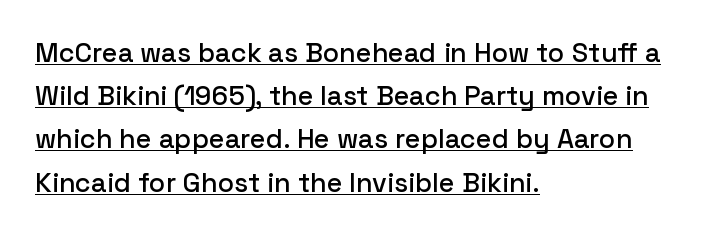
{"italic": "no", "underline": "yes", "align": "left", "line_spacing": "normal", "line_spacing_ratio": 1.6, "letter_spacing": "normal", "letter_spacing_em": 0.0, "glyph_px": 27}
